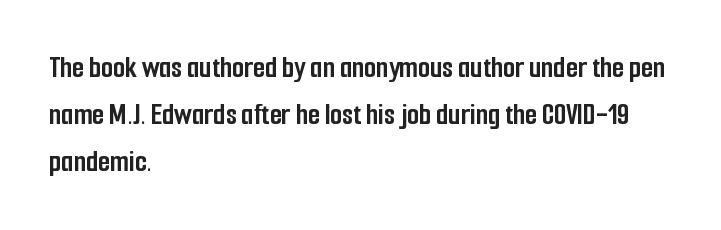
The image shows 31 px semibold, condensed sans-serif type, upright; set left-aligned, normal line spacing (1.51x), normal letter spacing, not underlined; low stroke contrast and a medium x-height.
